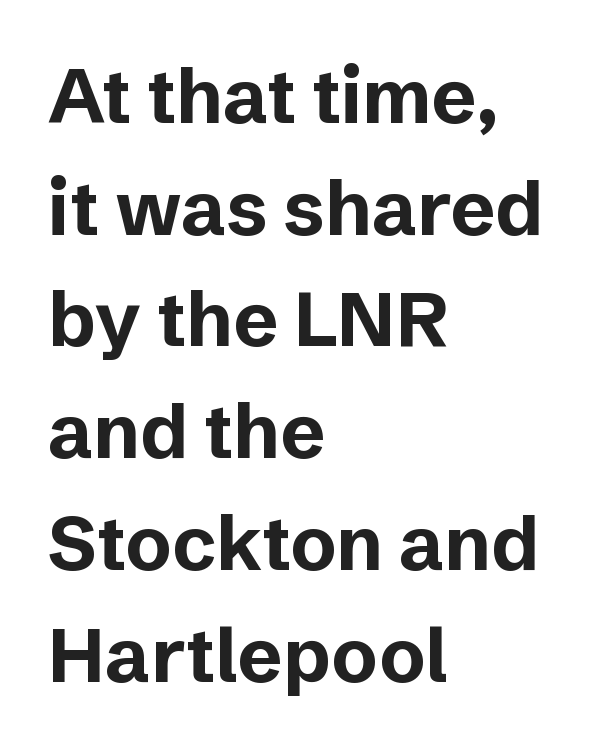
The image shows 76 px bold sans-serif type, upright; set left-aligned, normal line spacing (1.47x), normal letter spacing, not underlined; low stroke contrast and a medium x-height.
